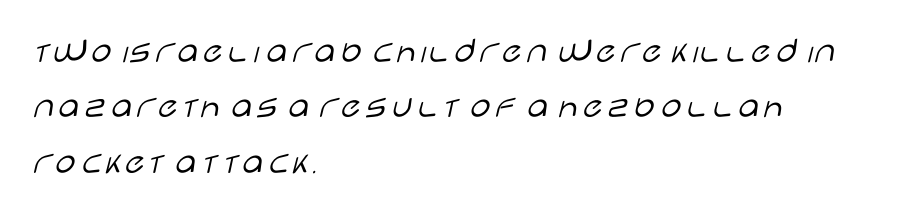
The face used here is rendered with its standard letterfit. Font category for this specimen: sans-serif. Spacing verdict: proportional, widths tailored to each character.
